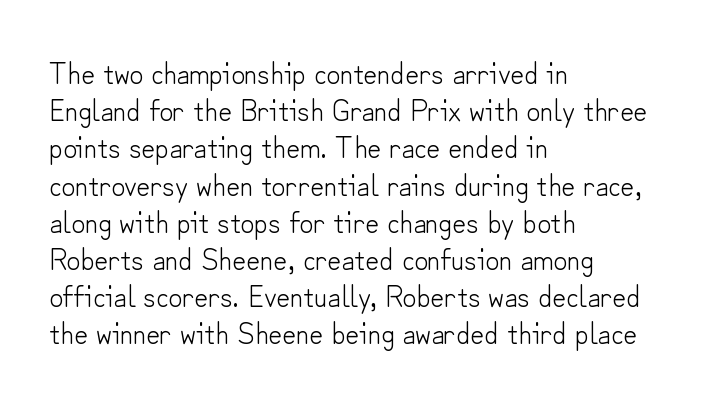
{"serif": "no", "italic": "no", "bold": "no", "weight": "light", "width": "normal", "stroke_contrast": "low", "x_height": "small", "monospaced": "no", "underline": "no", "align": "left", "line_spacing_ratio": 1.24, "letter_spacing": "normal", "letter_spacing_em": 0.0, "glyph_px": 30}
